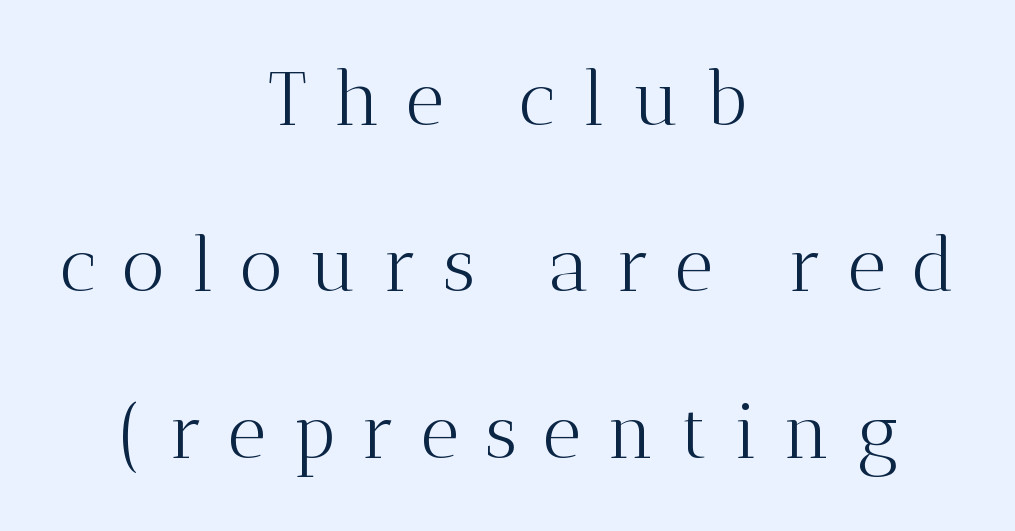
Q: Is the text bold? A: No.
Q: Is the text italic (slanted)? A: No, it is upright.
Q: Is the typeface a serif or a sans-serif typeface? A: Serif.
Q: Is the text underlined? A: No.
Q: How is the paragraph aligned? A: Centered.
Q: Is the spacing between letters normal or unusually wide? A: Unusually wide.
Q: Is the spacing between lines tight, normal or loose? A: Loose.
Q: Width (condensed, normal, or wide)? A: Normal.
Q: Stroke contrast? A: Medium.
Q: x-height? A: Medium.
Q: Monospaced? A: No.
